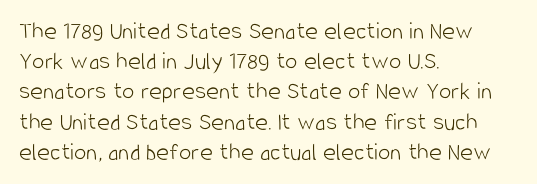
{"italic": "no", "bold": "no", "underline": "no", "align": "left", "line_spacing_ratio": 1.21, "letter_spacing": "normal", "letter_spacing_em": 0.0, "glyph_px": 25}
